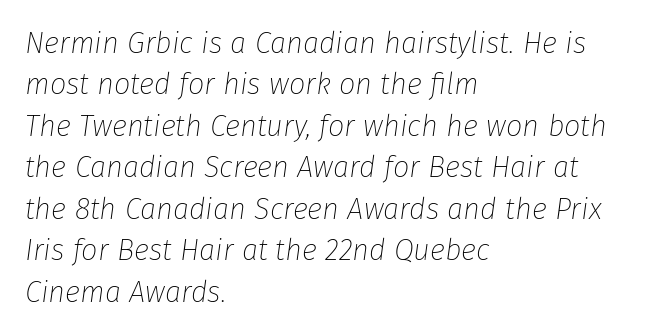
{"italic": "yes", "lean": "right", "slant_degrees": 8, "bold": "no", "weight": "thin", "width": "normal", "stroke_contrast": "low", "x_height": "medium", "monospaced": "no", "underline": "no", "align": "left", "line_spacing": "normal", "line_spacing_ratio": 1.43, "letter_spacing": "normal", "letter_spacing_em": 0.0, "glyph_px": 29}
